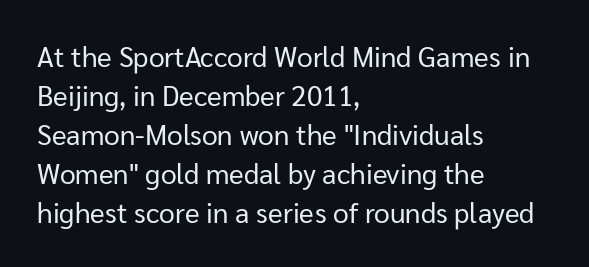
The image shows 28 px regular-weight sans-serif type, upright; set left-aligned, normal line spacing (1.39x), normal letter spacing, not underlined; low stroke contrast and a medium x-height.
